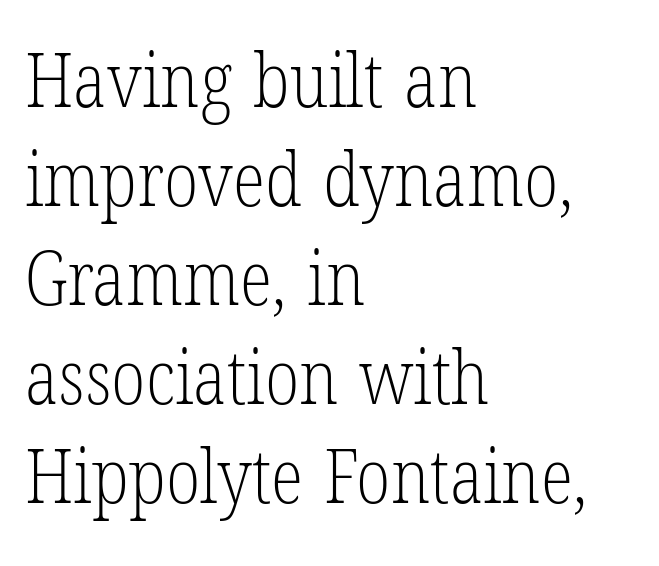
Ordinary non-slanted type is in use. Is the block centered? No — it sits flush against the left margin. The string is rendered with underlining switched off. Does extra space separate the letters? No, they use regular spacing. Looks like regular typesetting: each glyph gets only the width it needs. A light-to-regular cut is what we see here.
